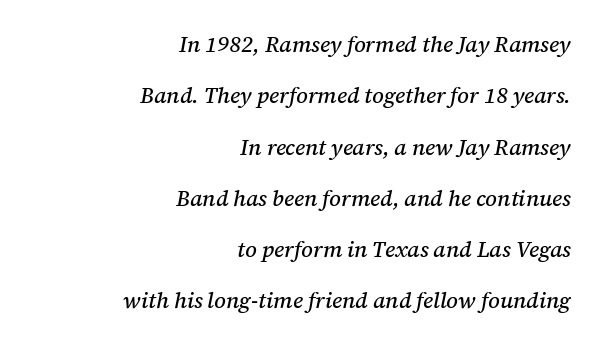
{"italic": "yes", "lean": "right", "slant_degrees": 12, "underline": "no", "align": "right", "line_spacing": "loose", "line_spacing_ratio": 2.33, "letter_spacing": "normal", "letter_spacing_em": 0.0, "glyph_px": 22}
